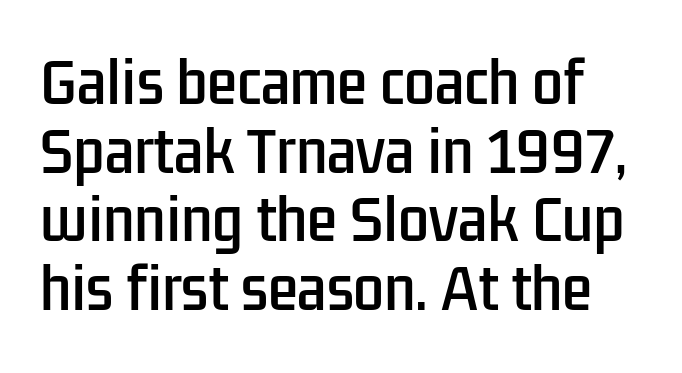
{"serif": "no", "italic": "no", "width": "condensed", "stroke_contrast": "low", "x_height": "medium", "monospaced": "no", "underline": "no", "line_spacing": "normal", "line_spacing_ratio": 1.25, "letter_spacing": "normal", "letter_spacing_em": 0.0, "glyph_px": 55}
